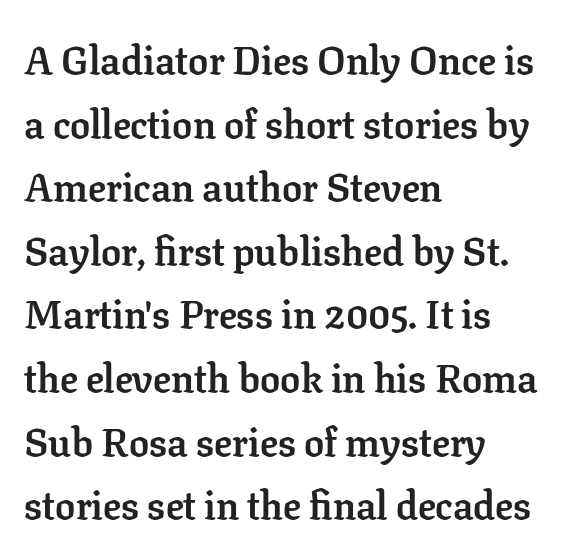
{"serif": "yes", "italic": "no", "bold": "yes", "weight": "semibold", "width": "normal", "stroke_contrast": "low", "x_height": "medium", "monospaced": "no", "underline": "no", "align": "left", "line_spacing": "normal", "line_spacing_ratio": 1.59, "letter_spacing": "normal", "letter_spacing_em": 0.0, "glyph_px": 40}
